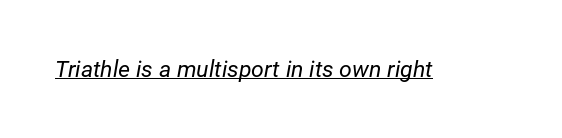
Looking at the ascenders, they clearly lean. A typesetter would call this zero additional tracking. Caption: lettering with a line underneath. The font is comparable to plain body text, perhaps lighter.
